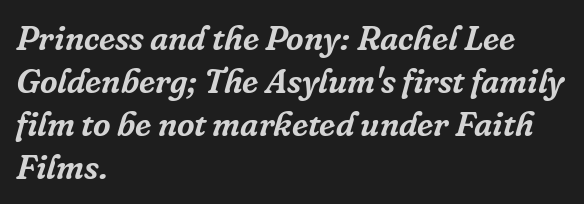
Q: Is the text italic (slanted)? A: Yes, it leans right by about 16 degrees.
Q: Is the typeface a serif or a sans-serif typeface? A: Serif.
Q: Is the text underlined? A: No.
Q: How is the paragraph aligned? A: Left-aligned.
Q: Is the spacing between letters normal or unusually wide? A: Normal.
Q: Is the spacing between lines tight, normal or loose? A: Normal.
Q: Width (condensed, normal, or wide)? A: Normal.
Q: Stroke contrast? A: Low.
Q: x-height? A: Medium.
Q: Monospaced? A: No.
